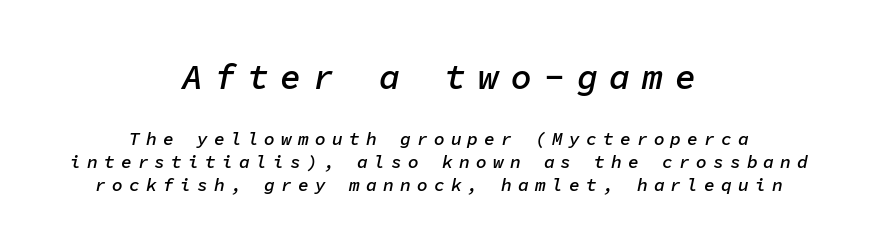
The image shows 35 px semibold type, italic (leaning right), monospaced; set centered, normal line spacing (1.28x), unusually wide letter spacing (+0.34 em), not underlined; the first (top) block is 1.94x larger; low stroke contrast and a medium x-height.
